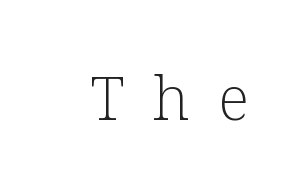
The letters are spread apart with noticeably loose tracking. Ascenders rise straight up at ninety degrees. Spacing verdict: proportional, widths tailored to each character. The space beneath each line is pristine and unruled. Stroke thickness stays within the range of a standard reading face or lighter. Look at the bottom of the vertical strokes: they flare into serifs here.
